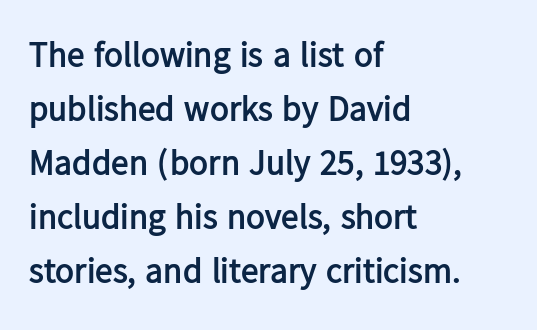
The image shows 35 px semibold sans-serif type, upright; set left-aligned, normal line spacing (1.54x), normal letter spacing, not underlined; low stroke contrast and a medium x-height.
